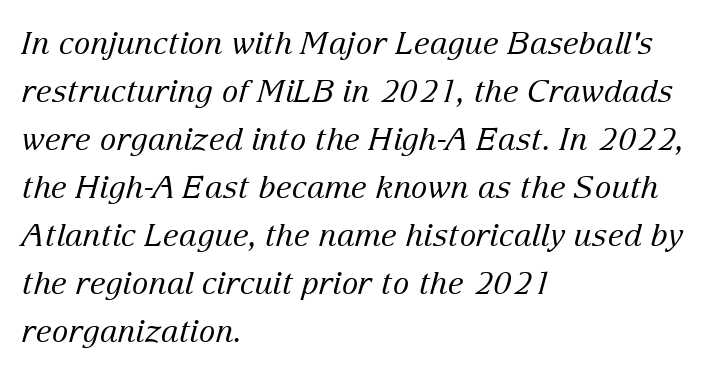
The image shows 31 px regular-weight serif type, italic (leaning right); set left-aligned, normal line spacing (1.55x), normal letter spacing, not underlined; low stroke contrast and a medium x-height.
